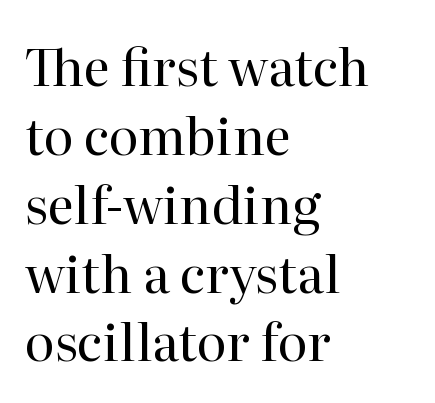
The image shows 51 px regular-weight serif type, upright; set left-aligned, normal line spacing (1.35x), normal letter spacing, not underlined; high stroke contrast and a medium x-height.
